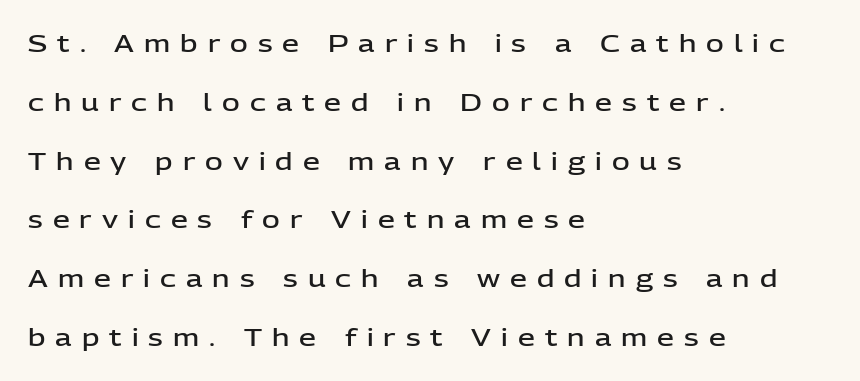
Q: Is the text bold? A: Semi-bold.
Q: Is the text italic (slanted)? A: No, it is upright.
Q: Is the text underlined? A: No.
Q: How is the paragraph aligned? A: Left-aligned.
Q: Is the spacing between letters normal or unusually wide? A: Unusually wide.
Q: Is the spacing between lines tight, normal or loose? A: Loose.
